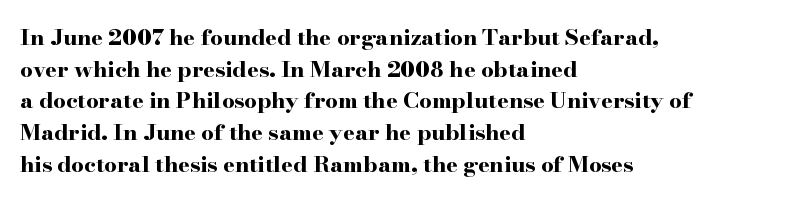
The image shows 22 px bold type, upright; set left-aligned, normal line spacing (1.44x), normal letter spacing, not underlined.
